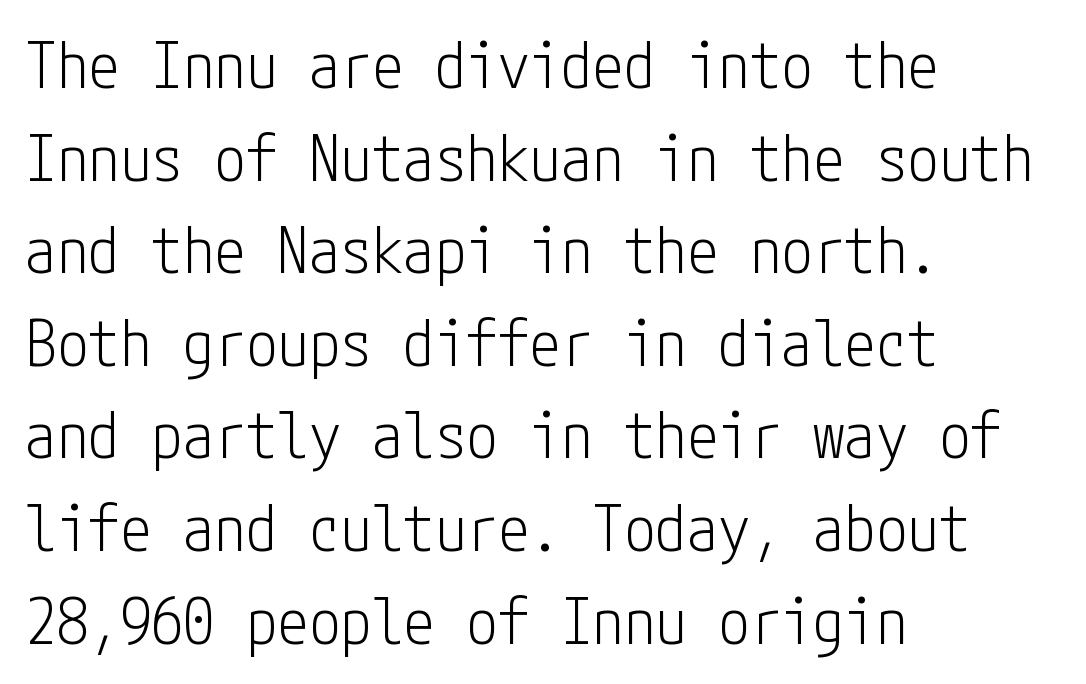
Q: Is the text bold? A: No.
Q: Is the text italic (slanted)? A: No, it is upright.
Q: Is the typeface a serif or a sans-serif typeface? A: Sans-serif.
Q: Is the text underlined? A: No.
Q: How is the paragraph aligned? A: Left-aligned.
Q: Is the spacing between letters normal or unusually wide? A: Normal.
Q: Is the spacing between lines tight, normal or loose? A: Normal.
Q: Width (condensed, normal, or wide)? A: Condensed.
Q: Stroke contrast? A: Low.
Q: x-height? A: Medium.
